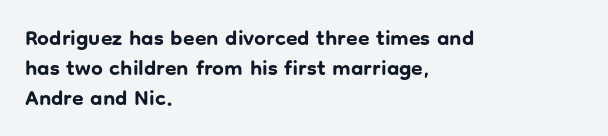
Q: Is the text bold? A: Yes.
Q: Is the text italic (slanted)? A: No, it is upright.
Q: Is the text underlined? A: No.
Q: How is the paragraph aligned? A: Left-aligned.
Q: Is the spacing between letters normal or unusually wide? A: Normal.
Q: Is the spacing between lines tight, normal or loose? A: Normal.
